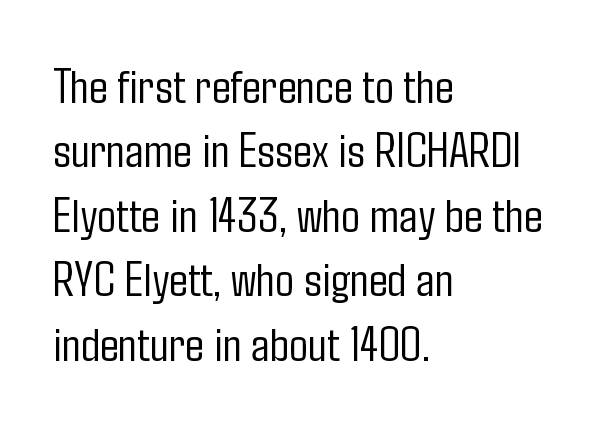
This is the regular roman posture of the typeface. Is the block centered? No — it sits flush against the left margin. Nothing sits at the stroke ends, so this counts as sans-serif. Character widths vary here, with narrow letters taking less room than wide ones.
